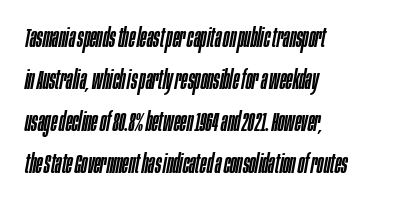
{"italic": "yes", "lean": "right", "slant_degrees": 10, "underline": "no", "align": "left", "line_spacing": "normal", "line_spacing_ratio": 1.55, "letter_spacing": "normal", "letter_spacing_em": 0.0, "glyph_px": 27}
